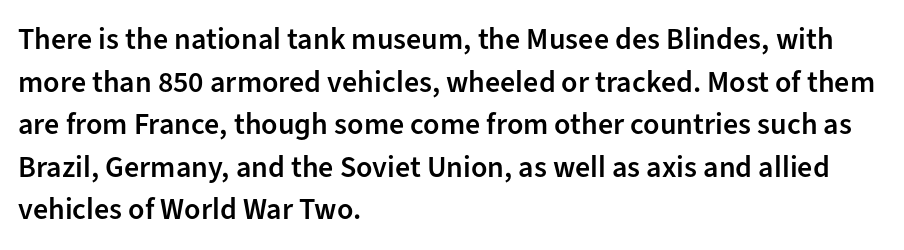
Is this a sans? Yes — the strokes have no serifs. Caption: multi-line text, flush left, ragged right. These lines are rendered in a variable-pitch font. This block has exactly the height ordinary leading produces.
